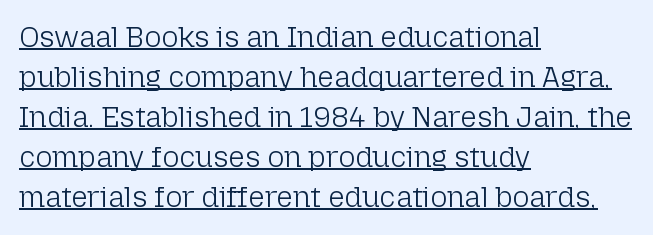
Q: Is the text bold? A: No.
Q: Is the text italic (slanted)? A: No, it is upright.
Q: Is the typeface a serif or a sans-serif typeface? A: Sans-serif.
Q: Is the text underlined? A: Yes.
Q: How is the paragraph aligned? A: Left-aligned.
Q: Is the spacing between letters normal or unusually wide? A: Normal.
Q: Is the spacing between lines tight, normal or loose? A: Normal.
Q: Width (condensed, normal, or wide)? A: Normal.
Q: Stroke contrast? A: Low.
Q: x-height? A: Medium.
Q: Monospaced? A: No.
